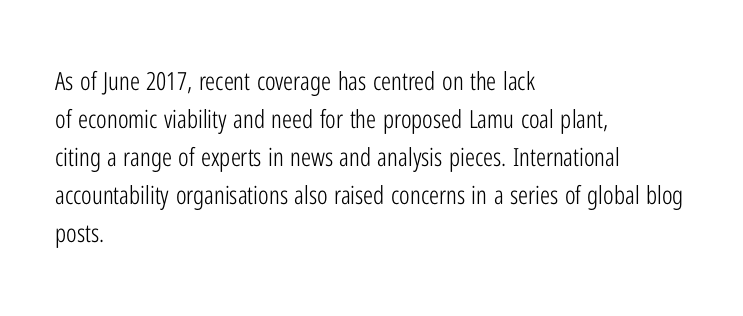
The image shows 25 px text type, upright; set left-aligned, normal line spacing (1.52x), normal letter spacing, not underlined.
